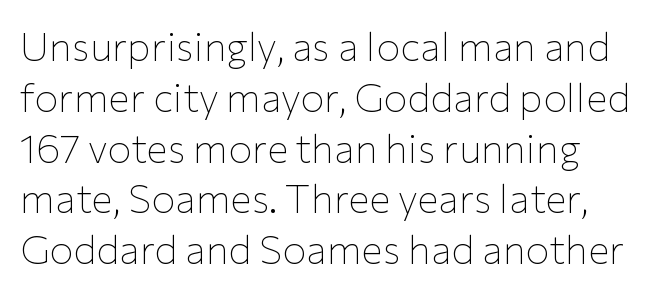
{"serif": "no", "italic": "no", "bold": "no", "weight": "thin", "width": "normal", "stroke_contrast": "low", "x_height": "medium", "monospaced": "no", "underline": "no", "align": "left", "line_spacing": "normal", "line_spacing_ratio": 1.27, "letter_spacing": "normal", "letter_spacing_em": 0.0, "glyph_px": 40}
